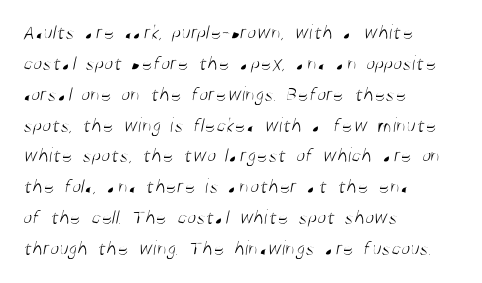
Q: Is the text bold? A: No.
Q: Is the text underlined? A: No.
Q: How is the paragraph aligned? A: Left-aligned.
Q: Is the spacing between letters normal or unusually wide? A: Normal.
Q: Is the spacing between lines tight, normal or loose? A: Normal.
